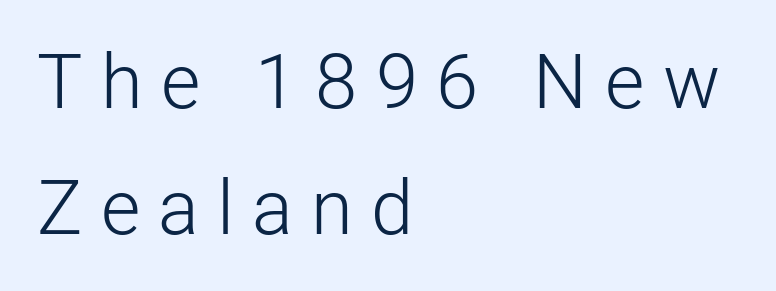
Counters stay open thanks to moderate or lighter strokes. A typesetter would mark this as roman, not italic. If you drew a ruler down the left edge, every line would touch it. In terms of letterform style, serifs are entirely absent.
